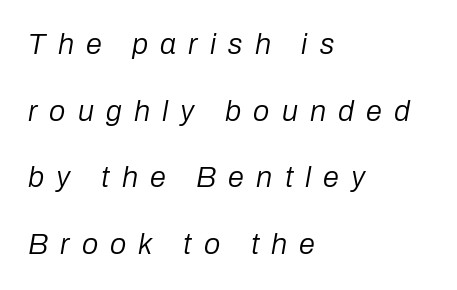
Q: Is the text bold? A: No.
Q: Is the text italic (slanted)? A: Yes, it leans right by about 10 degrees.
Q: Is the text underlined? A: No.
Q: How is the paragraph aligned? A: Left-aligned.
Q: Is the spacing between letters normal or unusually wide? A: Unusually wide.
Q: Is the spacing between lines tight, normal or loose? A: Loose.
Q: Width (condensed, normal, or wide)? A: Normal.
Q: Stroke contrast? A: Low.
Q: x-height? A: Medium.
Q: Monospaced? A: No.
